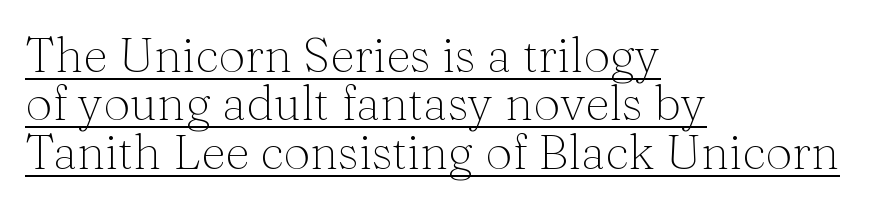
Q: Is the text bold? A: No.
Q: Is the text italic (slanted)? A: No, it is upright.
Q: Is the typeface a serif or a sans-serif typeface? A: Serif.
Q: Is the text underlined? A: Yes.
Q: How is the paragraph aligned? A: Left-aligned.
Q: Is the spacing between letters normal or unusually wide? A: Normal.
Q: Is the spacing between lines tight, normal or loose? A: Tight.
Q: Width (condensed, normal, or wide)? A: Normal.
Q: Stroke contrast? A: Medium.
Q: x-height? A: Medium.
Q: Monospaced? A: No.
